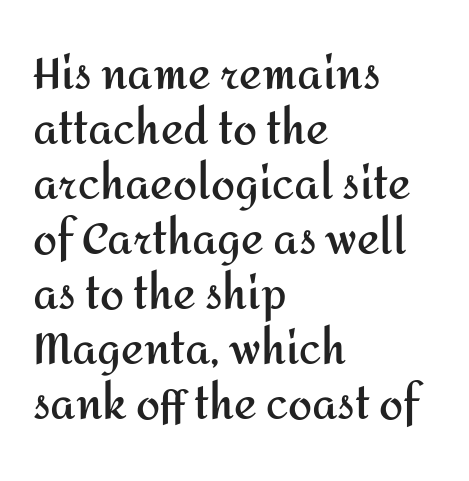
{"serif": "no", "italic": "no", "bold": "yes", "weight": "semibold", "width": "normal", "stroke_contrast": "medium", "x_height": "medium", "monospaced": "no", "underline": "no", "align": "left", "line_spacing": "normal", "line_spacing_ratio": 1.28, "letter_spacing": "normal", "letter_spacing_em": 0.0, "glyph_px": 43}
